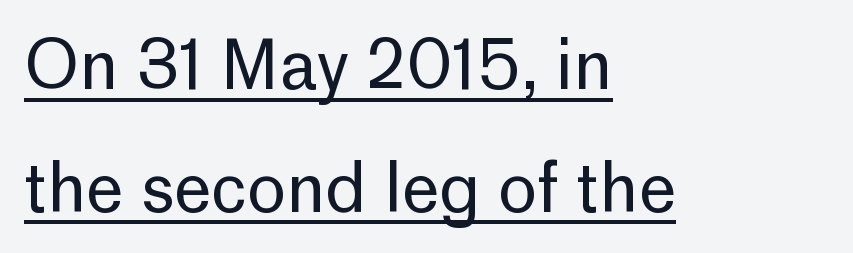
The typesetting does not lean heavy: it is not bold. Here the glyphs are tracked normally, forming tight word shapes. The face used here appears with an underline applied. Ordinary non-slanted type is in use.
